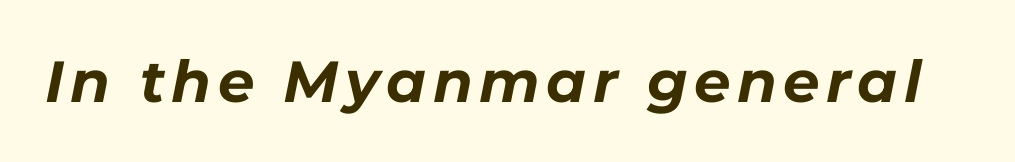
Q: Is the text bold? A: Yes.
Q: Is the text italic (slanted)? A: Yes, it leans right by about 11 degrees.
Q: Is the text underlined? A: No.
Q: Width (condensed, normal, or wide)? A: Normal.
Q: Stroke contrast? A: Low.
Q: x-height? A: Medium.
Q: Monospaced? A: No.
